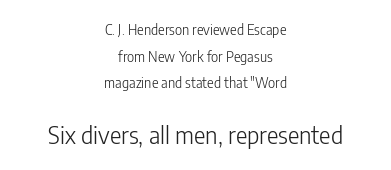
Look at the glyph heights: the lower group is clearly the bigger setting. Caption: multi-line text, centered on the measure. These glyphs show unthickened strokes, regular width or finer. Here the glyphs are tracked normally, forming tight word shapes. Compared with typical paragraphs, the rows here are farther apart. Characters remain perfectly vertical along every line.
